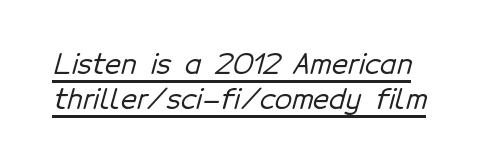
The image shows 28 px sans-serif type; set line spacing 1.24x, normal letter spacing, underlined; low stroke contrast and a medium x-height.
